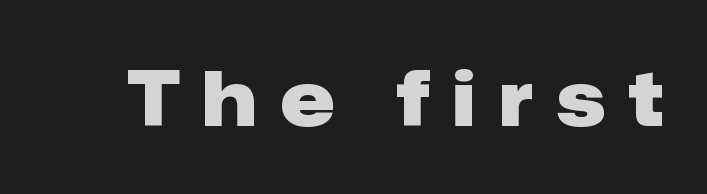
{"serif": "no", "italic": "no", "bold": "yes", "weight": "heavy", "width": "normal", "stroke_contrast": "low", "x_height": "medium", "monospaced": "no", "underline": "no", "letter_spacing": "wide", "letter_spacing_em": 0.31, "glyph_px": 76}
